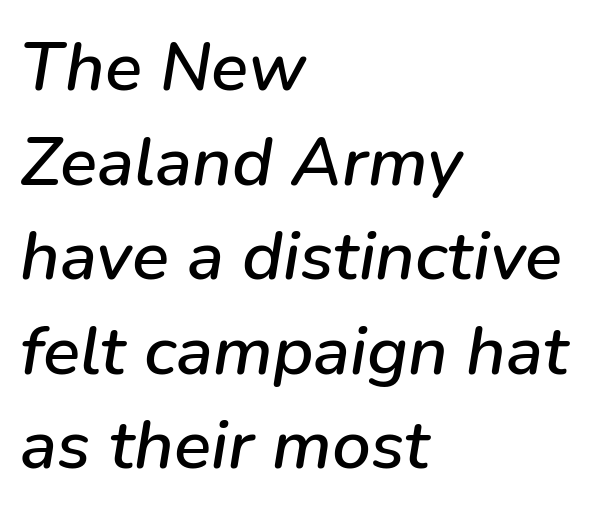
The image shows 69 px text type, italic (leaning right); set left-aligned, normal line spacing (1.37x), normal letter spacing, not underlined; low stroke contrast and a medium x-height.
